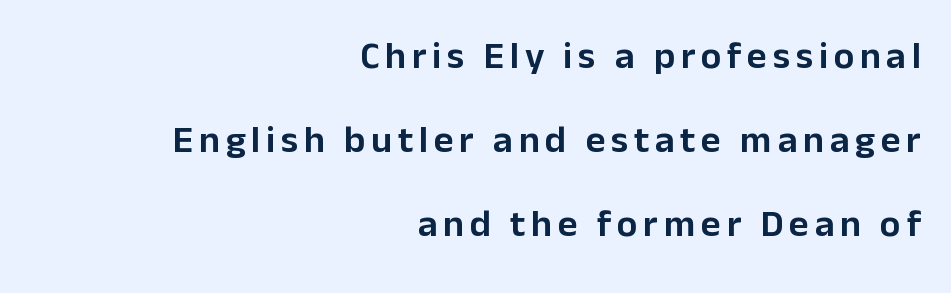
{"serif": "no", "italic": "no", "width": "normal", "stroke_contrast": "low", "x_height": "medium", "monospaced": "no", "underline": "no", "align": "right", "line_spacing": "loose", "line_spacing_ratio": 2.21, "glyph_px": 38}
